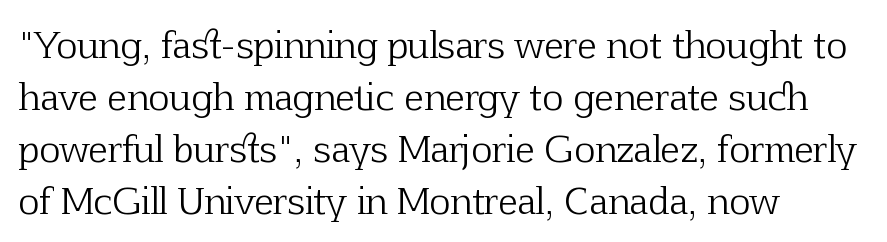
The image shows 36 px light serif type, upright; set left-aligned, normal line spacing (1.44x), normal letter spacing, not underlined; low stroke contrast and a medium x-height.
